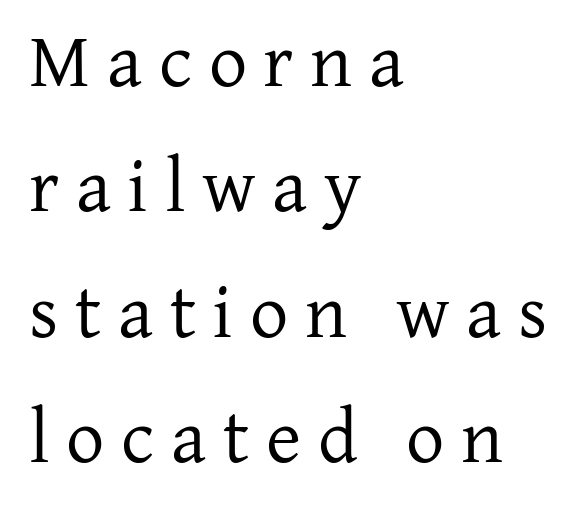
The image shows 76 px regular-weight serif type, upright; set left-aligned, normal line spacing (1.65x), unusually wide letter spacing (+0.22 em), not underlined; low stroke contrast and a medium x-height.
